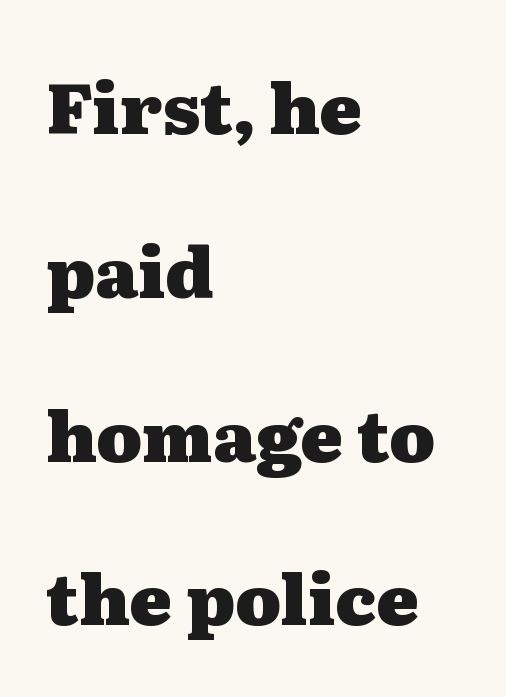
The image shows 70 px heavy, wide serif type, upright; set left-aligned, loose line spacing (2.34x), normal letter spacing, not underlined; medium stroke contrast and a medium x-height.
